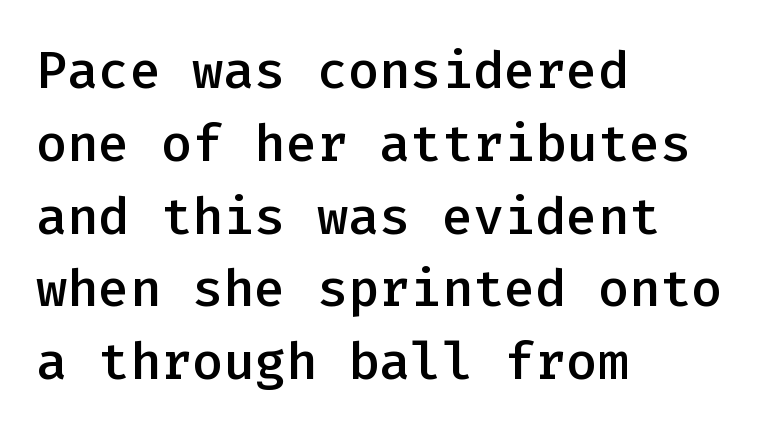
Interline gaps are of average width in this sample. Tall strokes in this sample are plumb rather than angled. Weight check: semibold — heavier than regular, not quite bold. The letters march in equal steps, a hallmark of fixed-pitch type.
